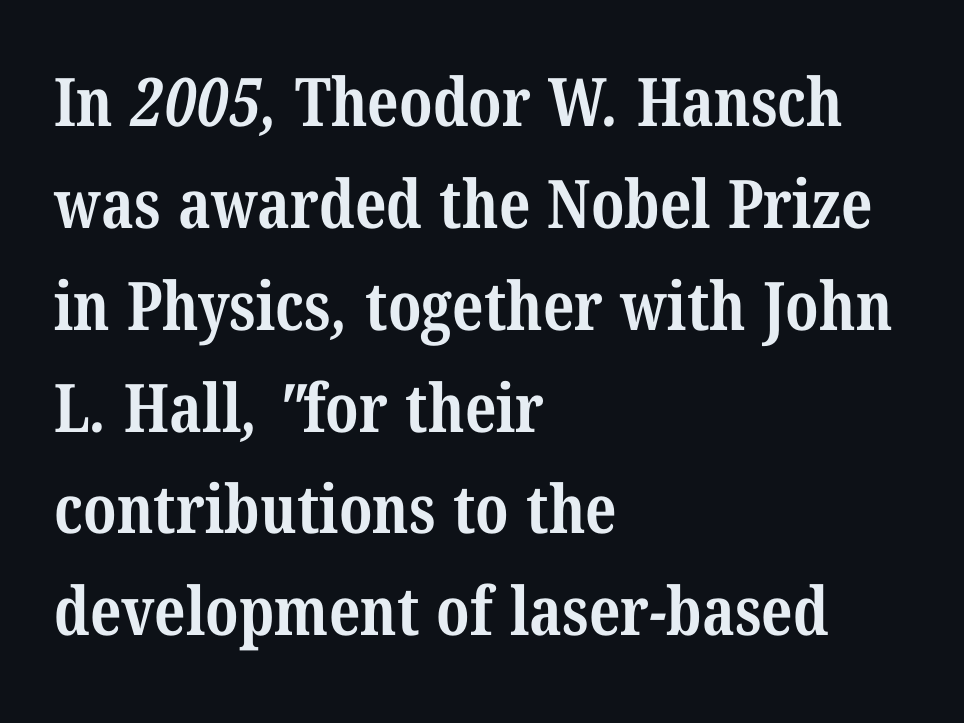
Summary of vertical rhythm: regular, with standard interline spacing. Spacing verdict: proportional, widths tailored to each character. Note: serifs present on the glyphs. Nobody drew a line under any word here.
